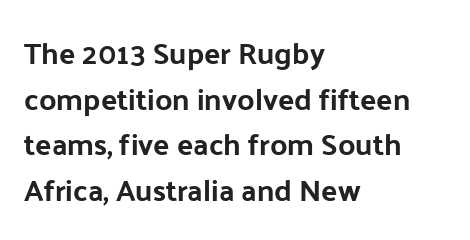
The image shows 30 px bold sans-serif type, upright; set left-aligned, normal line spacing (1.52x), normal letter spacing, not underlined; low stroke contrast and a medium x-height.
